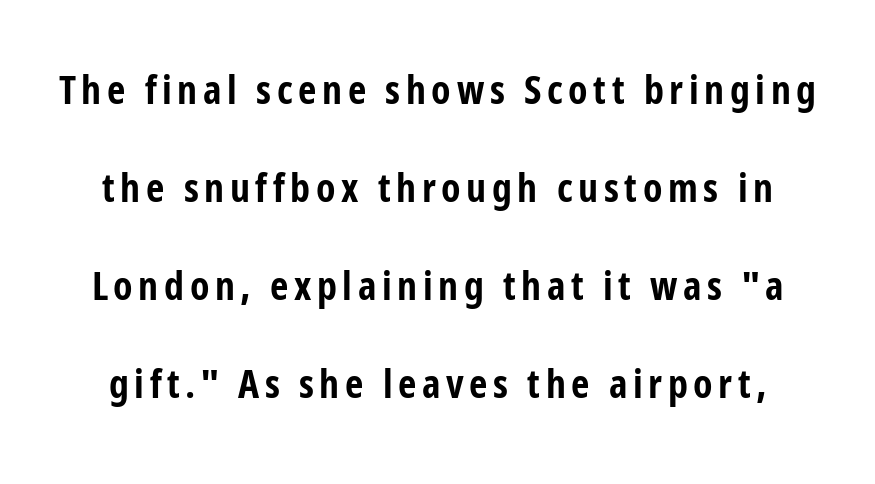
The image shows 40 px bold, condensed sans-serif type, upright; set loose line spacing (2.45x), not underlined; low stroke contrast and a medium x-height.
